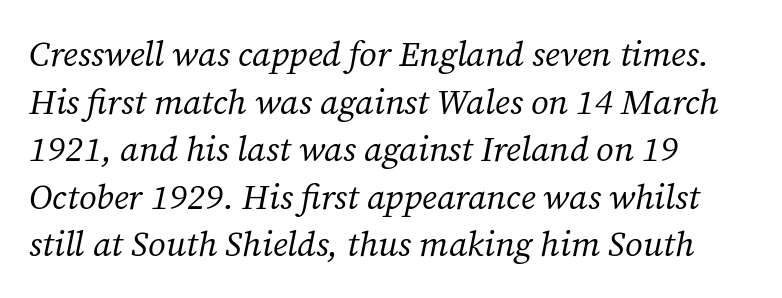
Looks like regular typesetting: each glyph gets only the width it needs. The font sits on the lighter half of the weight spectrum, regular included. Standard letterfit; no display-style spreading of the glyphs. Layout note: lines flush left. The rows are spaced the way most documents space them.
